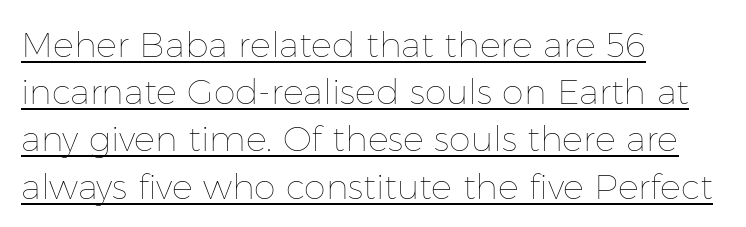
Looks like someone drew a line under every word here. Line beginnings align vertically; line endings do not. The leading is moderate, giving the passage an even texture. Heaviness? Minimal to ordinary, like unemphasized prose.
